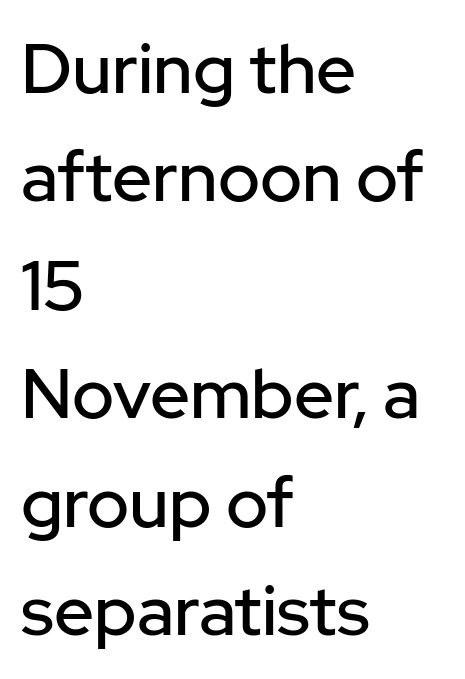
Posture: upright roman. The letterforms sit shoulder to shoulder at normal distance. Looks like regular typesetting: each glyph gets only the width it needs. Honestly, there is no underline to notice here at all.
